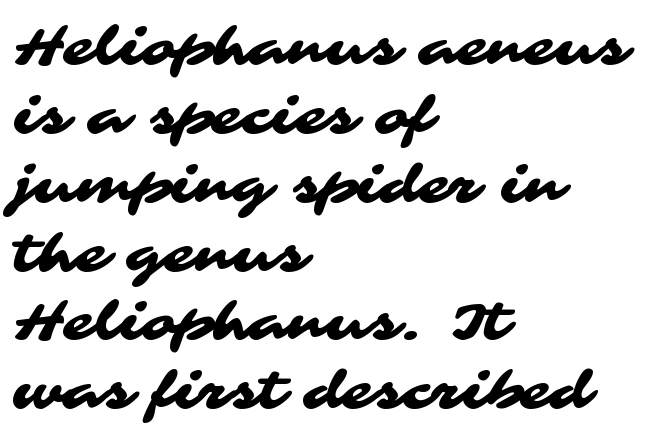
Q: Is the typeface a serif or a sans-serif typeface? A: Sans-serif.
Q: Is the text underlined? A: No.
Q: How is the paragraph aligned? A: Left-aligned.
Q: Is the spacing between letters normal or unusually wide? A: Normal.
Q: Is the spacing between lines tight, normal or loose? A: Normal.
Q: Width (condensed, normal, or wide)? A: Wide.
Q: Stroke contrast? A: Medium.
Q: x-height? A: Medium.
Q: Monospaced? A: No.
